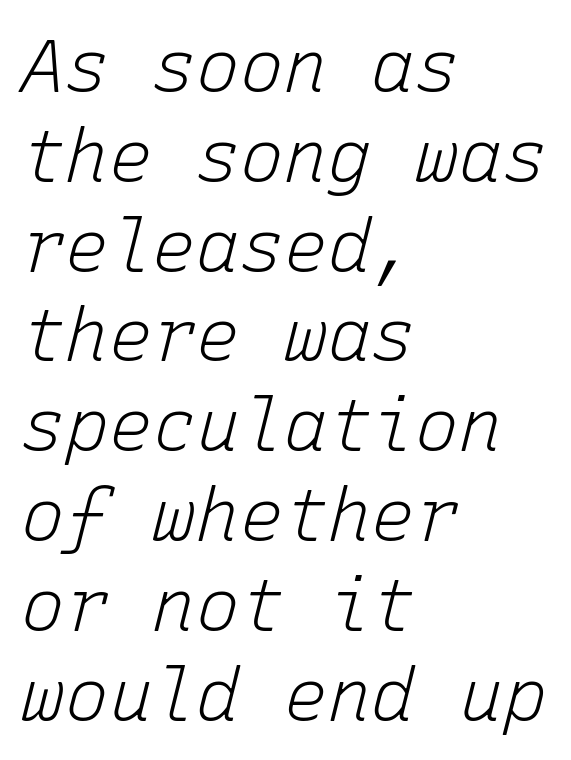
{"italic": "yes", "lean": "right", "slant_degrees": 15, "bold": "no", "weight": "light", "width": "normal", "stroke_contrast": "low", "x_height": "medium", "monospaced": "yes", "underline": "no", "align": "left", "line_spacing_ratio": 1.23, "letter_spacing": "normal", "letter_spacing_em": 0.0, "glyph_px": 73}
